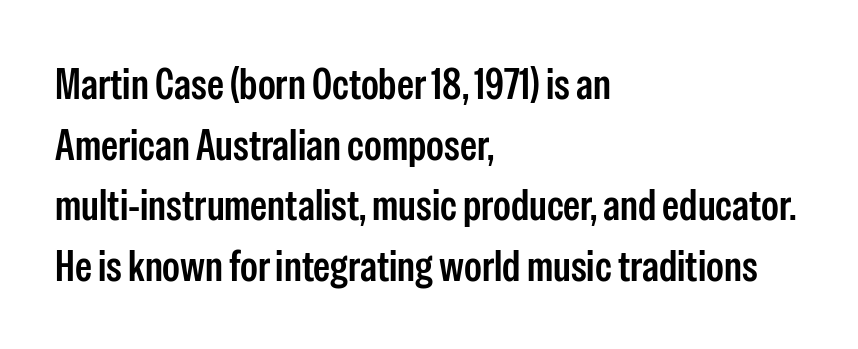
The letters advance in unequal steps, a hallmark of proportional type. In terms of letterform style, serifs are entirely absent. Does the copy run flush right? No — it runs flush left. It's the straight-up-and-down kind of type. Compared with typical body copy, the letter spacing here is the same.
